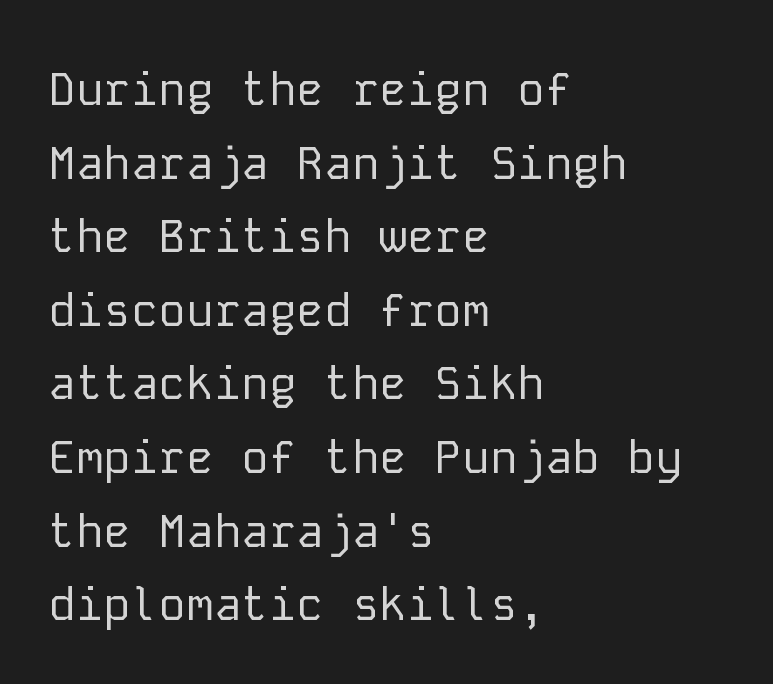
{"serif": "no", "italic": "no", "bold": "no", "weight": "regular", "width": "normal", "stroke_contrast": "low", "x_height": "medium", "monospaced": "yes", "underline": "no", "align": "left", "line_spacing": "normal", "line_spacing_ratio": 1.6, "letter_spacing": "normal", "letter_spacing_em": 0.0, "glyph_px": 46}
